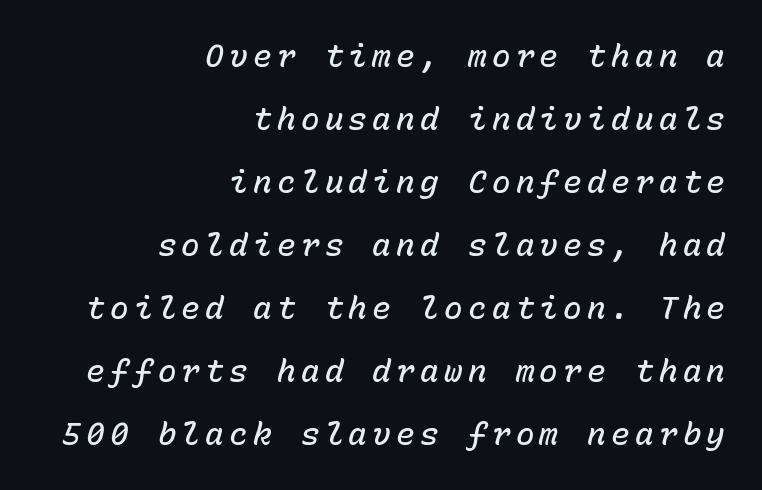
The baseline area is clear. The letters march in equal steps, a hallmark of fixed-pitch type. Students, observe: this is what heavily led, spacious text looks like. The lines in this sample share a right terminus and differ only in where they begin. The whole block is typeset with a tilt.
